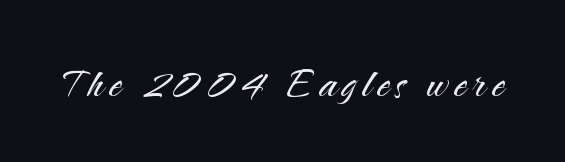
The image shows 51 px light sans-serif type; set not underlined; medium stroke contrast and a small x-height.
